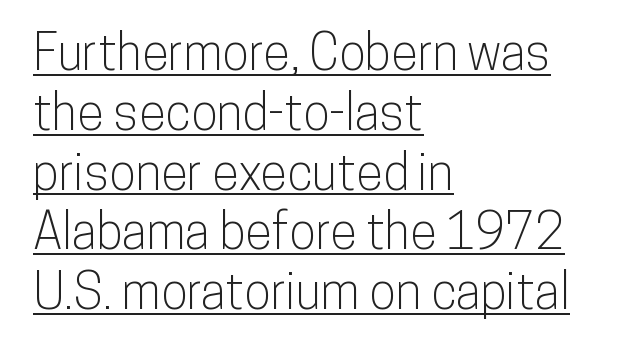
{"serif": "no", "italic": "no", "width": "condensed", "stroke_contrast": "low", "x_height": "medium", "monospaced": "no", "underline": "yes", "align": "left", "line_spacing_ratio": 1.22, "letter_spacing": "normal", "letter_spacing_em": 0.0, "glyph_px": 49}
